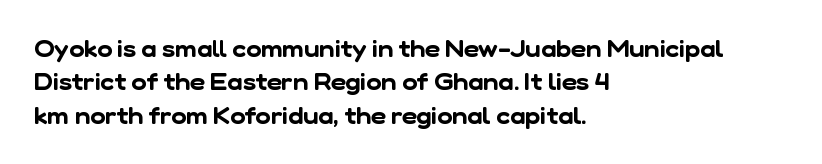
The image shows 23 px text type; set left-aligned, normal line spacing (1.45x), normal letter spacing, not underlined.
